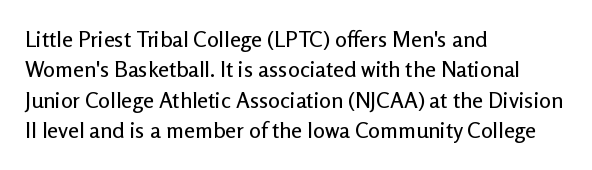
The image shows 22 px text type, upright; set left-aligned, normal line spacing (1.38x), normal letter spacing, not underlined.
